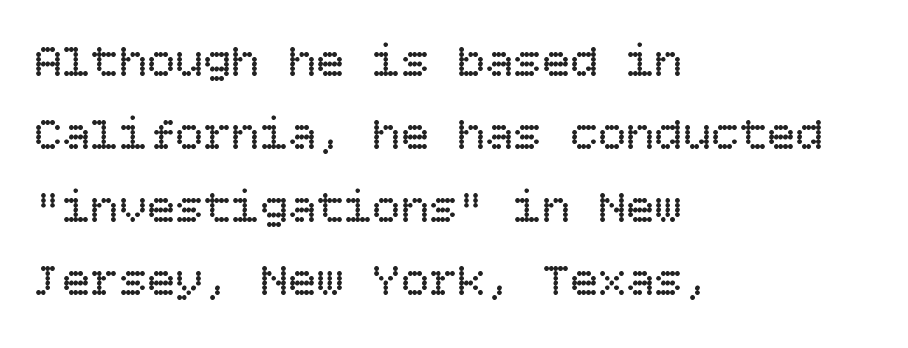
Q: Is the text bold? A: No.
Q: Is the text italic (slanted)? A: No, it is upright.
Q: Is the text underlined? A: No.
Q: How is the paragraph aligned? A: Left-aligned.
Q: Is the spacing between letters normal or unusually wide? A: Normal.
Q: Is the spacing between lines tight, normal or loose? A: Normal.
Q: Width (condensed, normal, or wide)? A: Normal.
Q: Stroke contrast? A: Low.
Q: x-height? A: Large.
